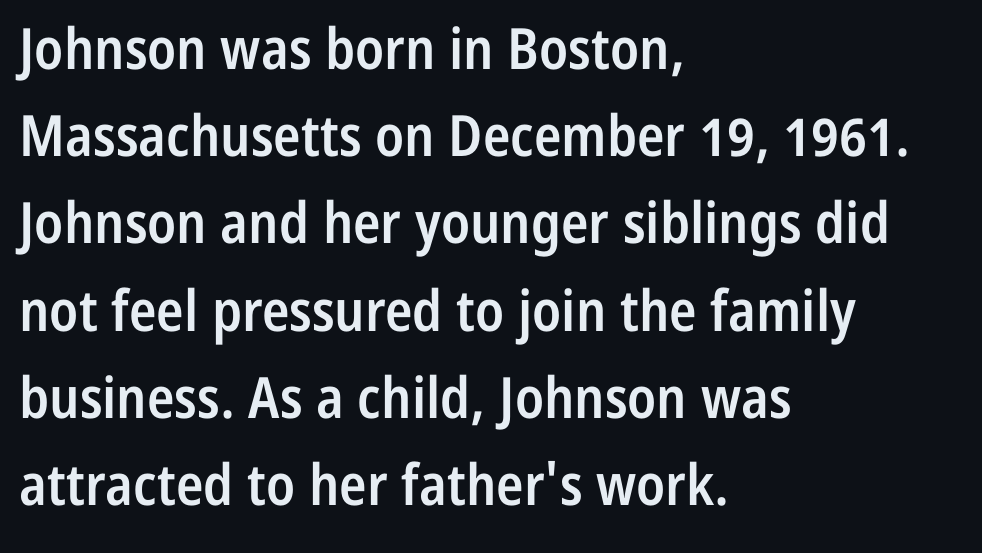
The image shows 57 px semibold, condensed sans-serif type, upright; set left-aligned, normal line spacing (1.53x), normal letter spacing, not underlined; low stroke contrast and a medium x-height.
